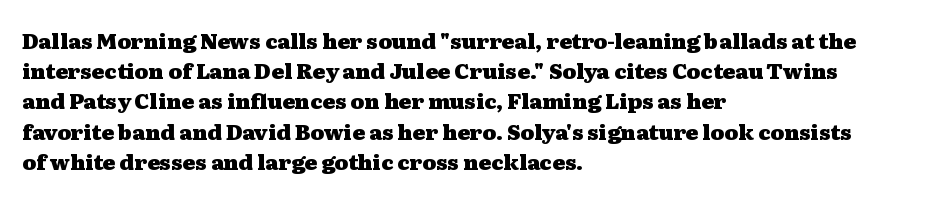
Emphasis by weight is at full strength: bold. Compared with typical body copy, the letter spacing here is the same. The passage shown is not underscored anywhere. Each new line begins a customary step beneath the previous one.
